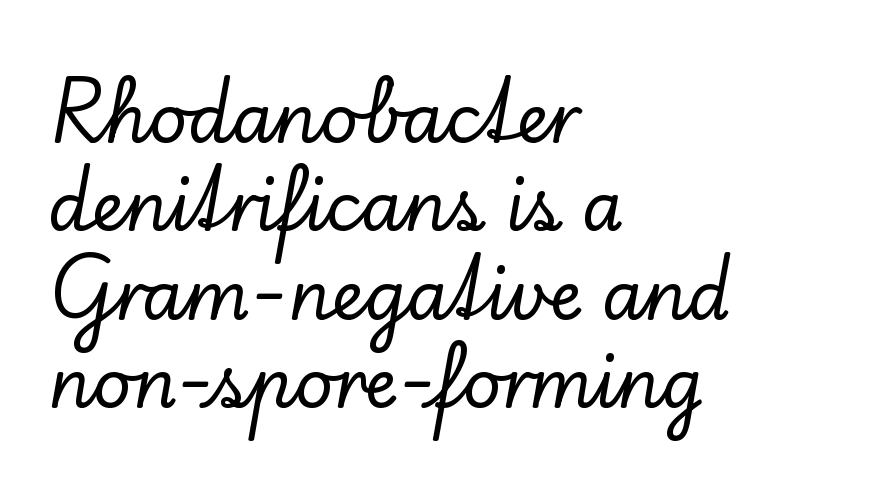
The words here are not underlined. The passage shown is typed in a proportional face where columns would drift. Serif or sans? Serif — the stroke terminals have little feet. What's the leading like? Ordinary, nothing unusual. The lines in this sample share a left origin and differ only in where they stop.
